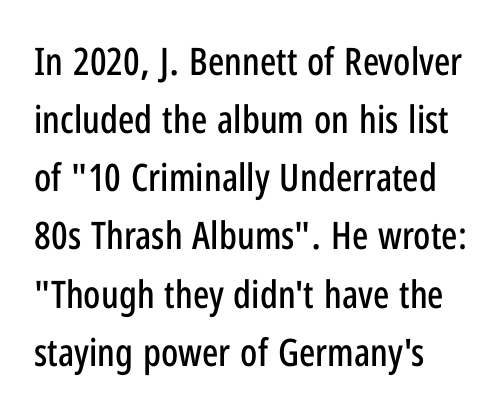
The image shows 38 px condensed sans-serif type, upright; set normal line spacing (1.53x), normal letter spacing, not underlined; low stroke contrast and a medium x-height.
